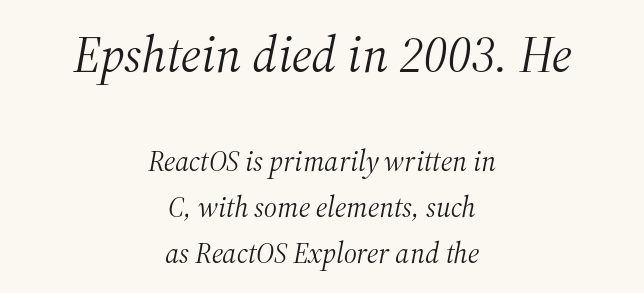
{"serif": "yes", "italic": "yes", "lean": "right", "slant_degrees": 12, "bold": "no", "weight": "light", "width": "normal", "stroke_contrast": "medium", "x_height": "medium", "monospaced": "no", "underline": "no", "align": "center", "line_spacing": "normal", "line_spacing_ratio": 1.58, "letter_spacing": "normal", "letter_spacing_em": 0.0, "larger_block": "first", "size_ratio": 1.76, "glyph_px": 51}
